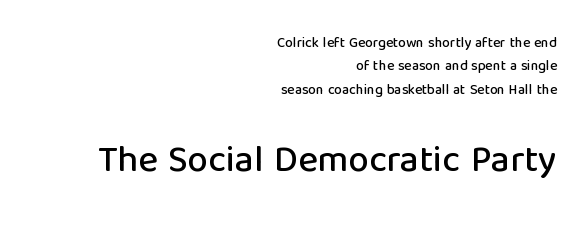
This rendering features lettering with no underline. The lines are quadded right. Tracking value appears to be zero — textbook default spacing. These lines are composed in type without serifs.
